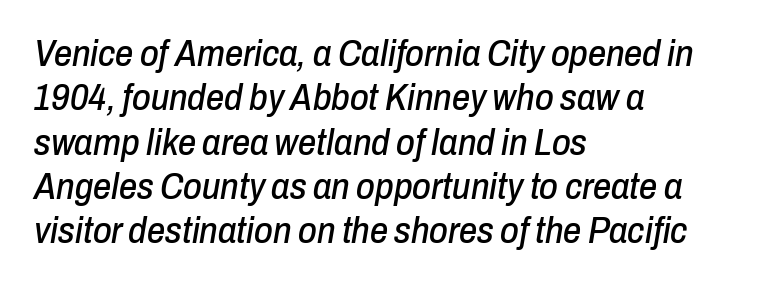
Reading down the block, your eye returns to a fixed left position each line. The face used here has a pronounced slope to its letters. Only glyphs here, with clear space below each row. The passage shown has conventional tracking throughout. The passage shown is typed in a proportional face where columns would drift.
